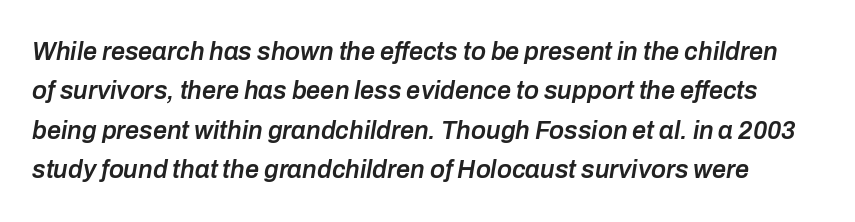
The image shows 25 px text type, italic (leaning right); set normal line spacing (1.58x), normal letter spacing, not underlined.
